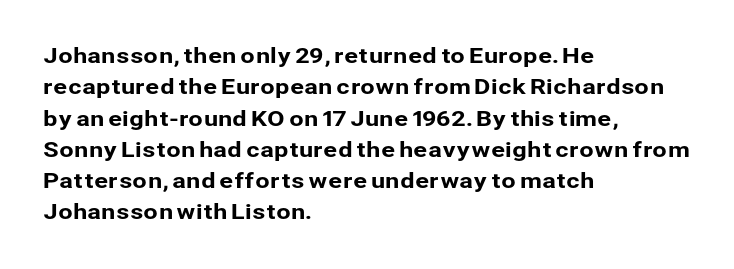
The image shows 21 px text type, upright; set left-aligned, normal line spacing (1.49x), normal letter spacing, not underlined.
